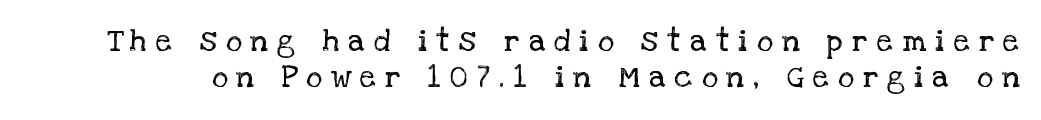
{"serif": "yes", "italic": "no", "bold": "no", "weight": "regular", "width": "normal", "stroke_contrast": "low", "x_height": "large", "monospaced": "no", "underline": "no", "line_spacing": "tight", "line_spacing_ratio": 1.15, "letter_spacing": "wide", "letter_spacing_em": 0.3, "glyph_px": 31}
